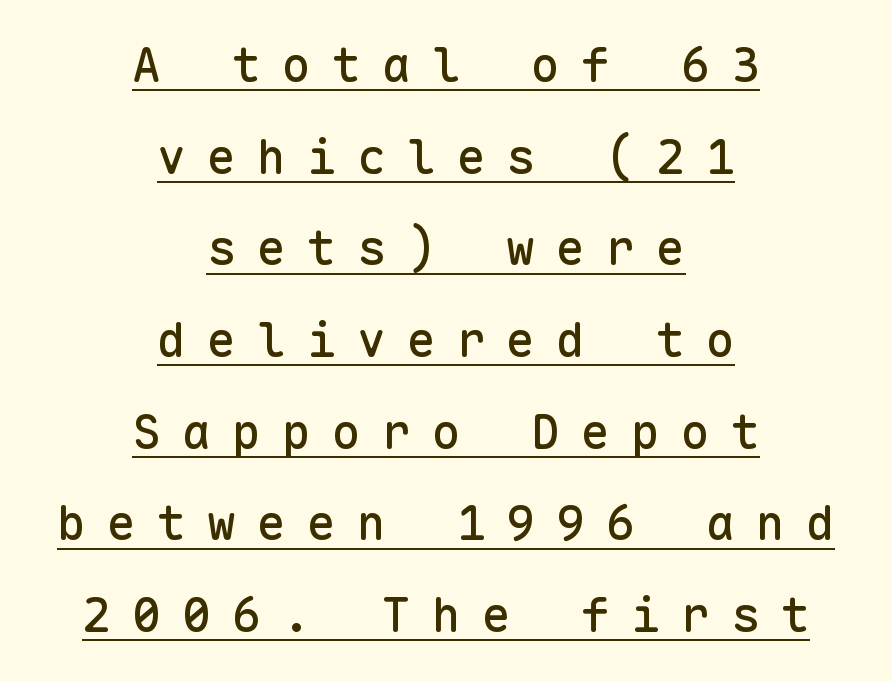
Q: Is the text italic (slanted)? A: No, it is upright.
Q: Is the typeface a serif or a sans-serif typeface? A: Sans-serif.
Q: Is the text underlined? A: Yes.
Q: How is the paragraph aligned? A: Centered.
Q: Is the spacing between letters normal or unusually wide? A: Unusually wide.
Q: Is the spacing between lines tight, normal or loose? A: Loose.
Q: Width (condensed, normal, or wide)? A: Normal.
Q: Stroke contrast? A: Low.
Q: x-height? A: Medium.
Q: Monospaced? A: Yes.
